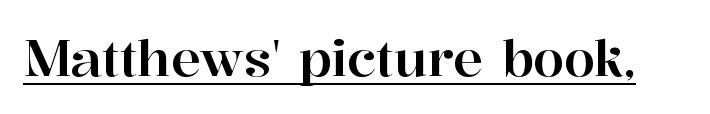
The image shows 50 px serif type, upright; set normal letter spacing, underlined; high stroke contrast and a medium x-height.
